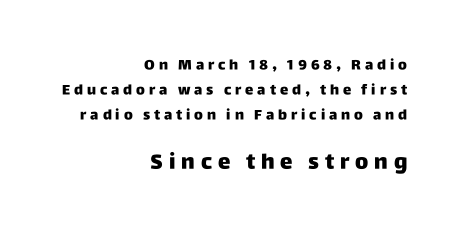
The image shows 21 px bold type, upright; set right-aligned, line spacing 1.77x, unusually wide letter spacing (+0.28 em), not underlined; the second (bottom) block is 1.5x larger.
